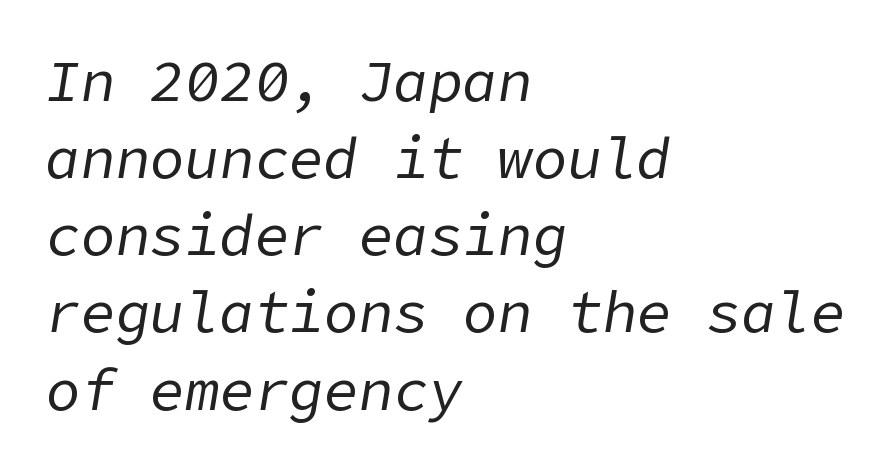
Q: Is the text bold? A: No.
Q: Is the text italic (slanted)? A: Yes, it leans right by about 9 degrees.
Q: Is the text underlined? A: No.
Q: How is the paragraph aligned? A: Left-aligned.
Q: Is the spacing between letters normal or unusually wide? A: Normal.
Q: Is the spacing between lines tight, normal or loose? A: Normal.
Q: Width (condensed, normal, or wide)? A: Normal.
Q: Stroke contrast? A: Low.
Q: x-height? A: Medium.
